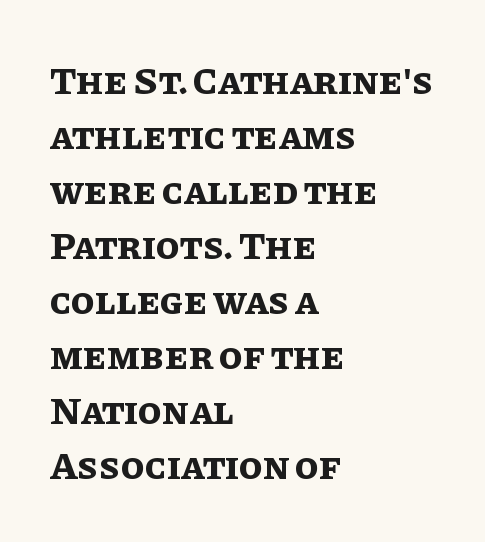
{"italic": "no", "bold": "yes", "weight": "bold", "width": "normal", "stroke_contrast": "low", "x_height": "large", "monospaced": "no", "underline": "no", "align": "left", "line_spacing": "normal", "line_spacing_ratio": 1.41, "letter_spacing": "normal", "letter_spacing_em": 0.0, "glyph_px": 39}
